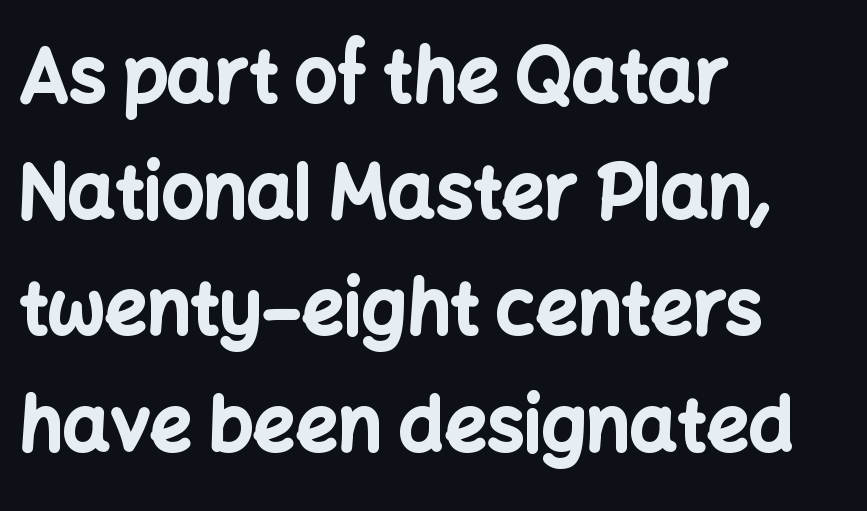
The image shows 74 px bold sans-serif type, upright; set left-aligned, normal line spacing (1.57x), normal letter spacing, not underlined; low stroke contrast and a medium x-height.
